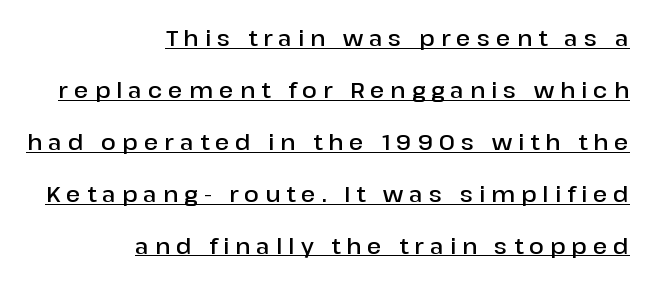
The image shows 22 px text type, upright; set right-aligned, loose line spacing (2.36x), unusually wide letter spacing (+0.27 em), underlined.
